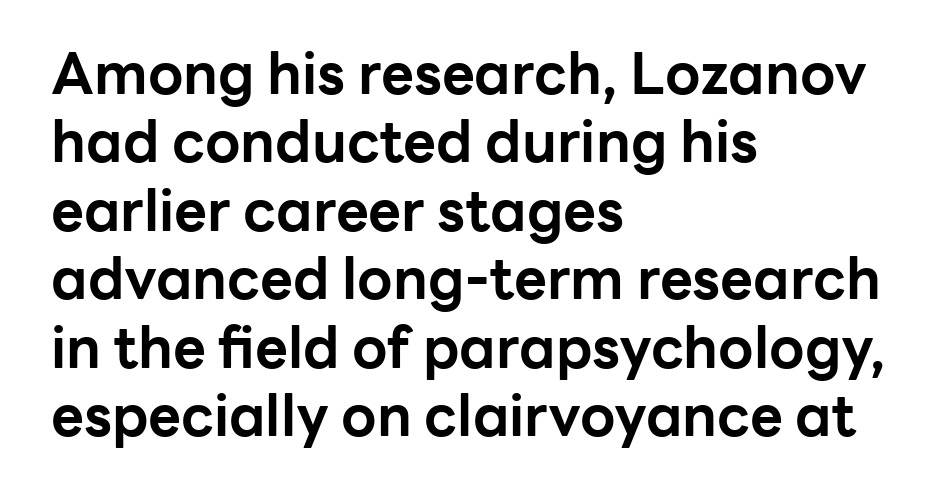
A typesetter would call this proportional, since set widths differ per character. A classic flush-left, rag-right setting is used for this passage. The letters are bold, with thick, heavy strokes. Does the lettering tilt? It doesn't — this is upright. Note: no serifs on the glyphs.
